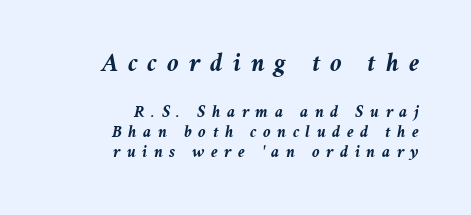
{"italic": "yes", "lean": "right", "slant_degrees": 11, "bold": "yes", "underline": "no", "align": "right", "line_spacing_ratio": 1.19, "letter_spacing": "wide", "letter_spacing_em": 0.38, "larger_block": "first", "size_ratio": 1.53, "glyph_px": 26}
